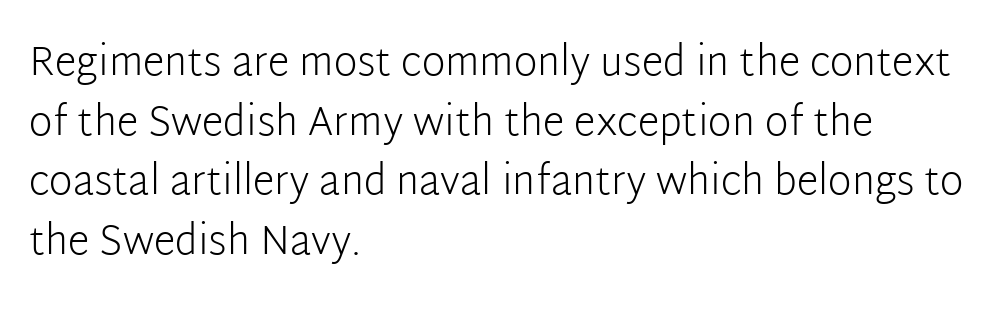
The image shows 40 px light sans-serif type, upright; set left-aligned, normal line spacing (1.49x), normal letter spacing, not underlined; low stroke contrast and a medium x-height.
